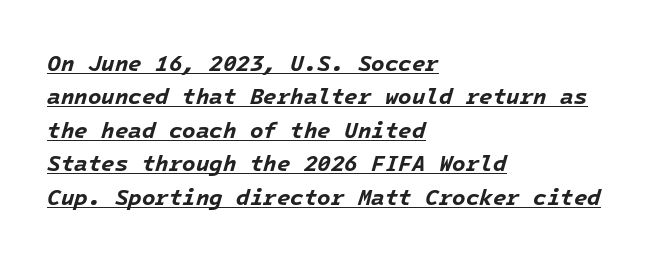
Leading: standard. The sample's only ornament is a line tracing under the words. These words are printed bold, with thick strokes throughout. A typesetter would mark this as italic. The ragged edge is on the right, which tells us the setting is flush left. Observe the ordinary spacing: letters are neighbours, not strangers.
